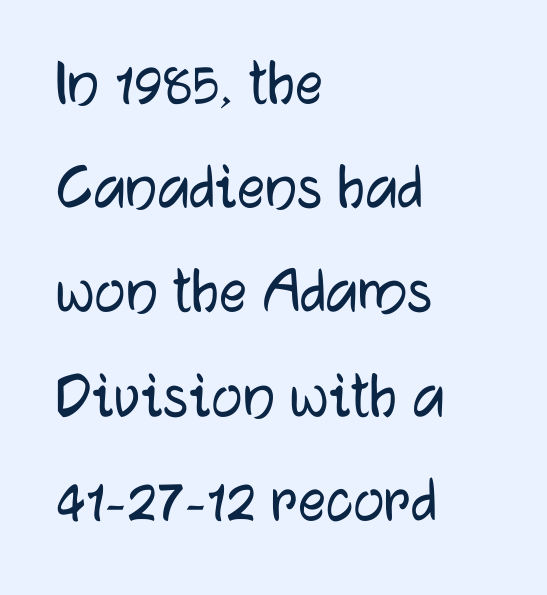
{"serif": "no", "italic": "no", "width": "normal", "stroke_contrast": "low", "x_height": "medium", "monospaced": "no", "underline": "no", "align": "left", "line_spacing": "normal", "line_spacing_ratio": 1.51, "letter_spacing": "normal", "letter_spacing_em": 0.0, "glyph_px": 69}
